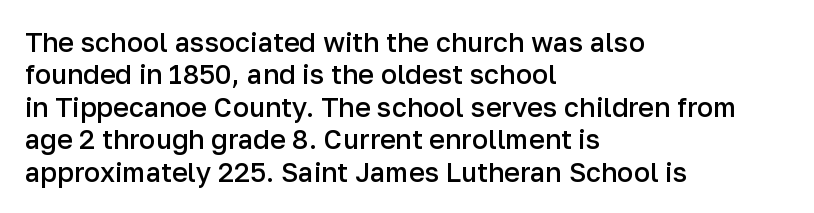
{"italic": "no", "bold": "semi", "underline": "no", "align": "left", "line_spacing_ratio": 1.2, "letter_spacing": "normal", "letter_spacing_em": 0.0, "glyph_px": 27}
